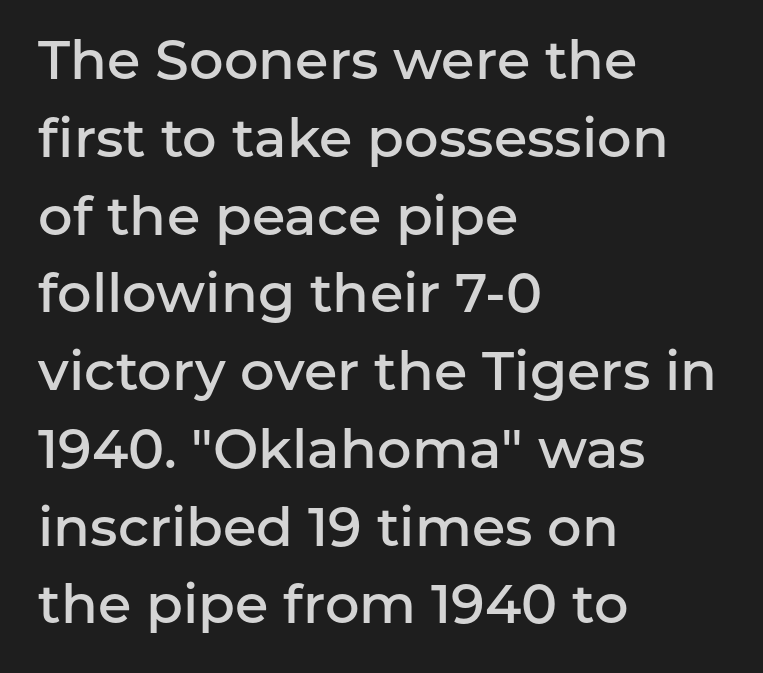
A clean baseline with only descenders dipping below it. Typographically, this falls in the sans-serif category. Every character sits straight up, as roman type does. The line-height multiplier appears to be the usual default.
